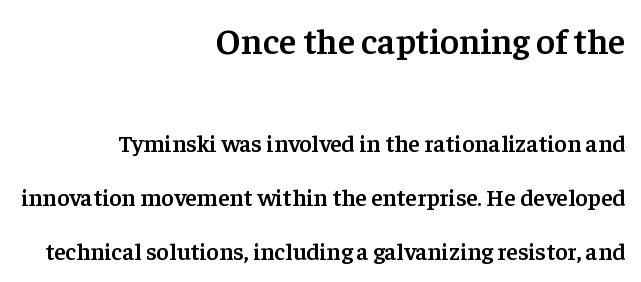
In terms of weight, the rendering is demibold, just under bold. A bare baseline throughout the passage. Casual observation: everything's shoved over to the right. What's the leading like? Stretched, with rows far apart. Each letter keeps its own natural width here, so spacing adapts to shape.
